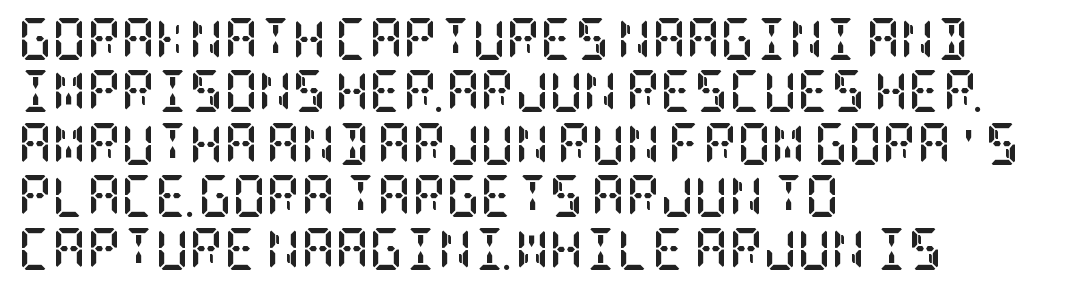
Q: Is the text bold? A: Yes.
Q: Is the text italic (slanted)? A: No, it is upright.
Q: Is the typeface a serif or a sans-serif typeface? A: Serif.
Q: Is the text underlined? A: No.
Q: How is the paragraph aligned? A: Left-aligned.
Q: Is the spacing between letters normal or unusually wide? A: Normal.
Q: Is the spacing between lines tight, normal or loose? A: Normal.
Q: Width (condensed, normal, or wide)? A: Condensed.
Q: Stroke contrast? A: Low.
Q: x-height? A: Large.
